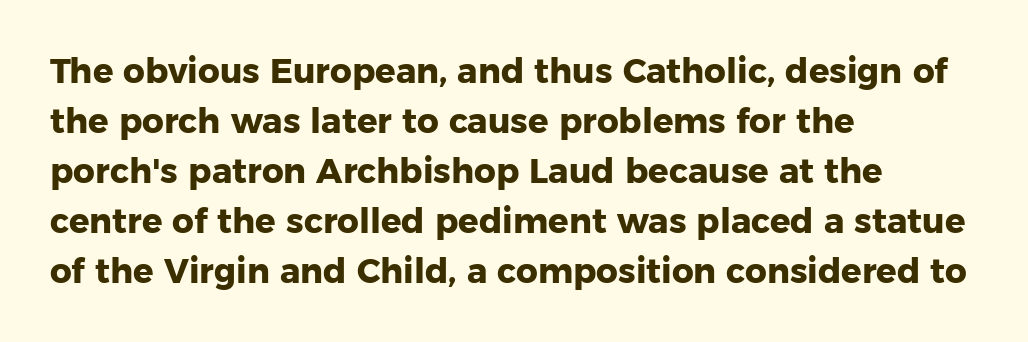
The letters sit at their default tracking, neither squeezed nor spread. Leading: standard. The type family on display is of the sans-serif kind. In terms of posture, this sample is upright.
